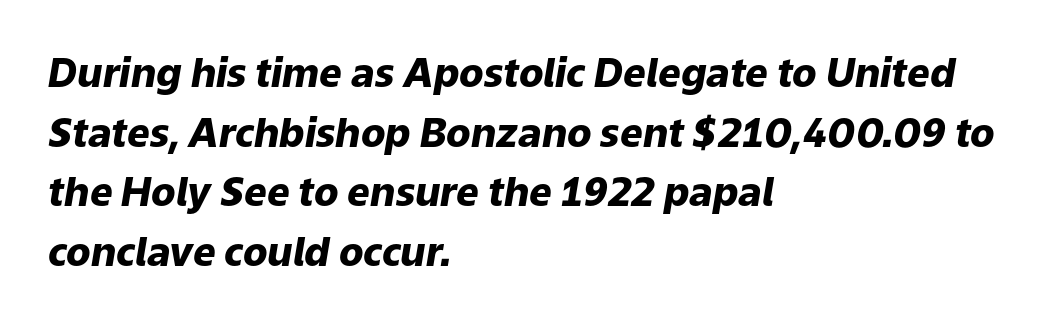
Q: Is the text bold? A: Yes.
Q: Is the text italic (slanted)? A: Yes, it leans right by about 9 degrees.
Q: Is the text underlined? A: No.
Q: How is the paragraph aligned? A: Left-aligned.
Q: Is the spacing between letters normal or unusually wide? A: Normal.
Q: Is the spacing between lines tight, normal or loose? A: Normal.
Q: Width (condensed, normal, or wide)? A: Normal.
Q: Stroke contrast? A: Low.
Q: x-height? A: Medium.
Q: Monospaced? A: No.
